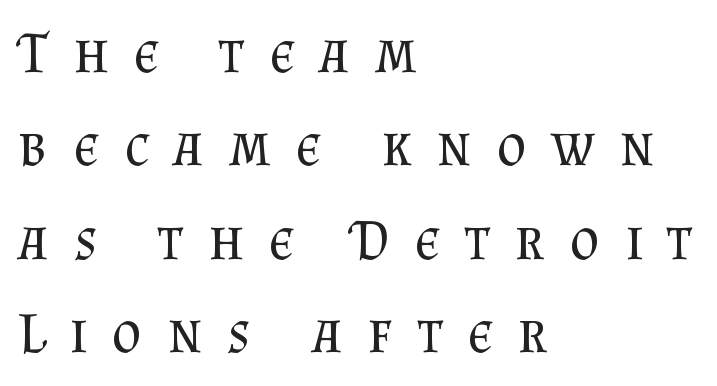
The image shows 57 px regular-weight serif type, upright; set left-aligned, normal line spacing (1.64x), unusually wide letter spacing (+0.44 em), not underlined; medium stroke contrast and a small x-height.
